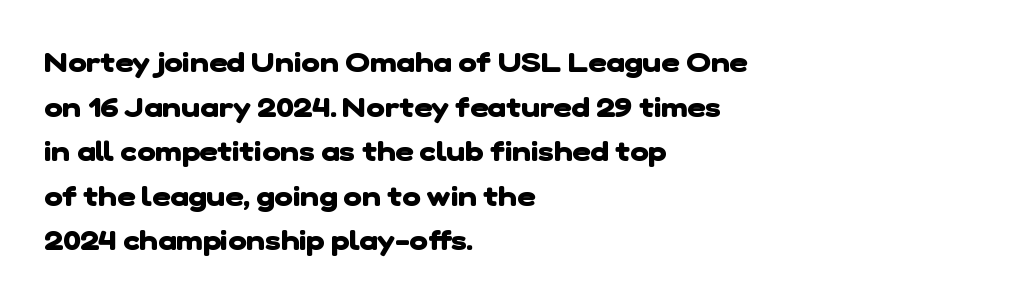
{"serif": "no", "bold": "yes", "weight": "heavy", "width": "normal", "stroke_contrast": "low", "x_height": "medium", "monospaced": "no", "underline": "no", "align": "left", "line_spacing": "normal", "line_spacing_ratio": 1.59, "letter_spacing": "normal", "letter_spacing_em": 0.0, "glyph_px": 28}
